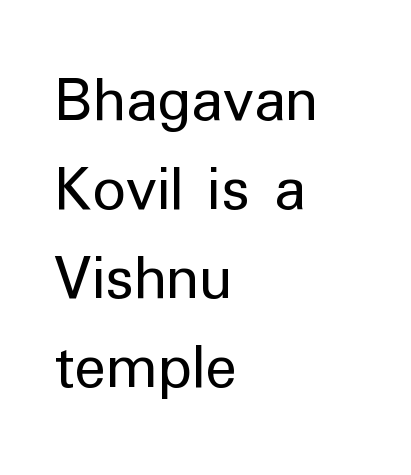
Line beginnings align vertically; line endings do not. No letter is thick-stroked: the sample isn't bold. Vertically, the passage feels balanced, rows spaced as you'd expect. Plain, unruled lines of type. The rendering keeps characters at their native spacing. These lines were composed using upright roman letters.
